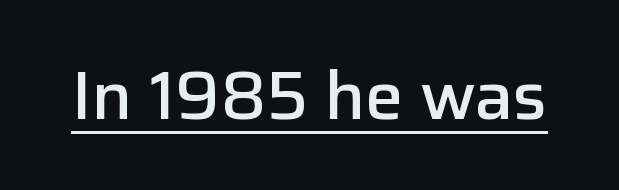
Here the glyphs are tracked normally, forming tight word shapes. A continuous stroke trails under the words, as in a hyperlink. This is the in-between weight designers call semibold or demi. The glyphs in this specimen are sans serif.
